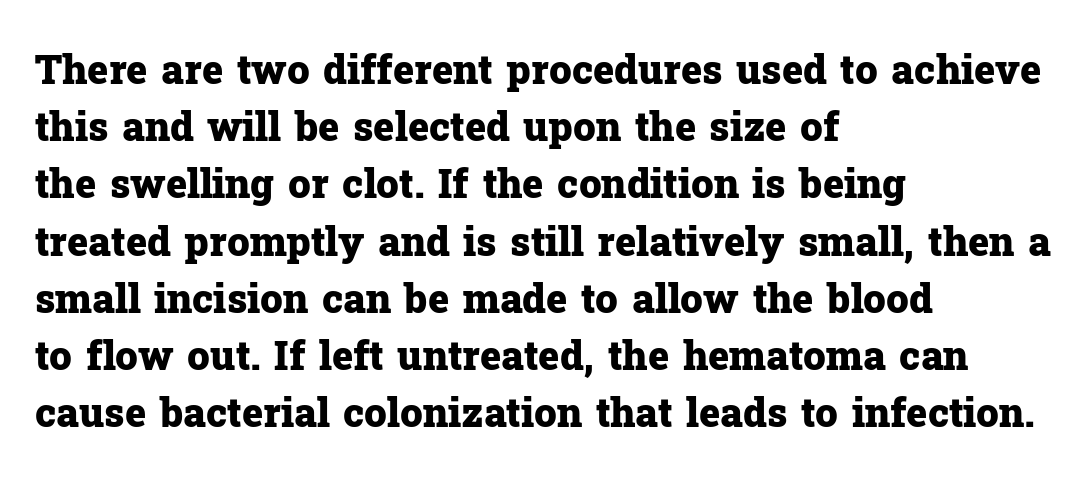
The image shows 40 px heavy serif type, upright; set left-aligned, normal line spacing (1.43x), normal letter spacing, not underlined; low stroke contrast and a medium x-height.
